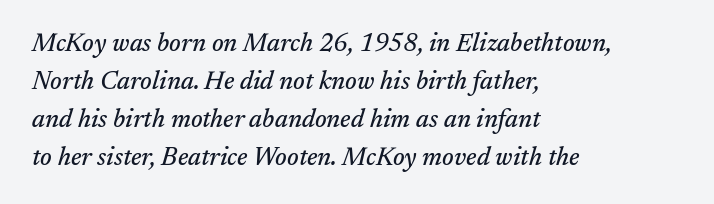
Q: Is the text italic (slanted)? A: Yes, it leans right by about 17 degrees.
Q: Is the text underlined? A: No.
Q: How is the paragraph aligned? A: Left-aligned.
Q: Is the spacing between letters normal or unusually wide? A: Normal.
Q: Is the spacing between lines tight, normal or loose? A: Normal.
